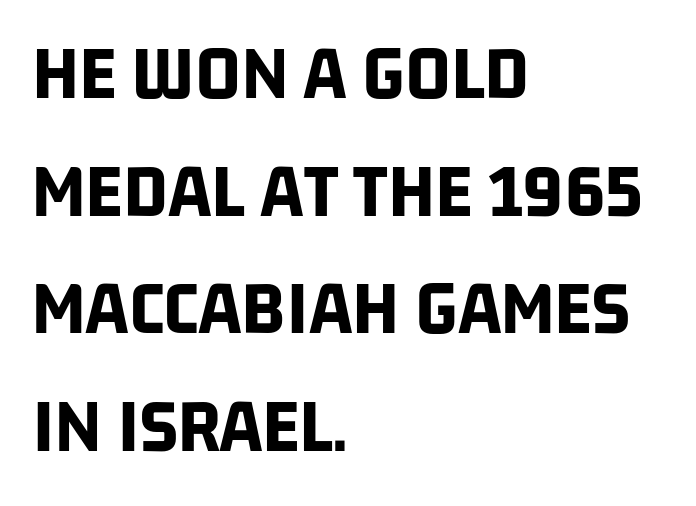
{"serif": "no", "bold": "yes", "weight": "bold", "width": "condensed", "stroke_contrast": "low", "x_height": "large", "monospaced": "no", "underline": "no", "align": "left", "line_spacing": "normal", "line_spacing_ratio": 1.49, "letter_spacing": "normal", "letter_spacing_em": 0.0, "glyph_px": 79}
